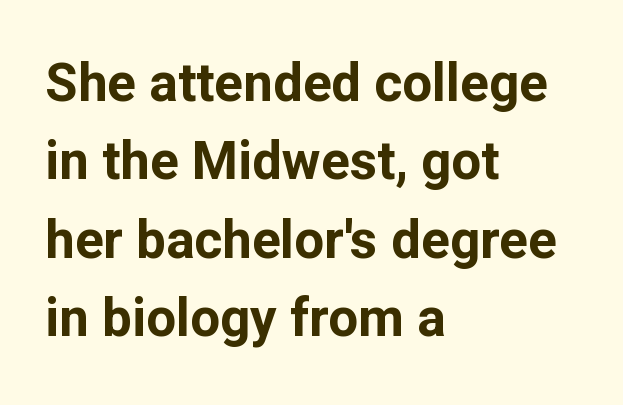
{"serif": "no", "italic": "no", "bold": "yes", "weight": "bold", "width": "normal", "stroke_contrast": "low", "x_height": "medium", "monospaced": "no", "underline": "no", "align": "left", "line_spacing": "normal", "line_spacing_ratio": 1.48, "letter_spacing": "normal", "letter_spacing_em": 0.0, "glyph_px": 53}
